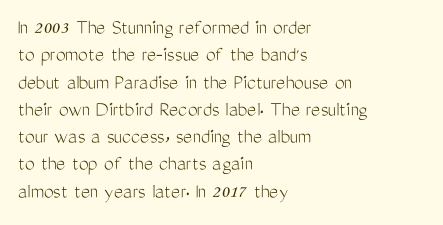
The image shows 22 px text type, upright; set left-aligned, line spacing 1.24x, normal letter spacing, not underlined.
